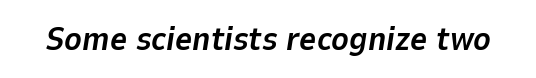
The gaps between neighbouring characters are ordinary and unremarkable. The rendering applies a slant to the glyphs. The passage shown is emphatically bold. The string is rendered with underlining switched off. The rendering uses natural spacing where letterforms have individual widths.
